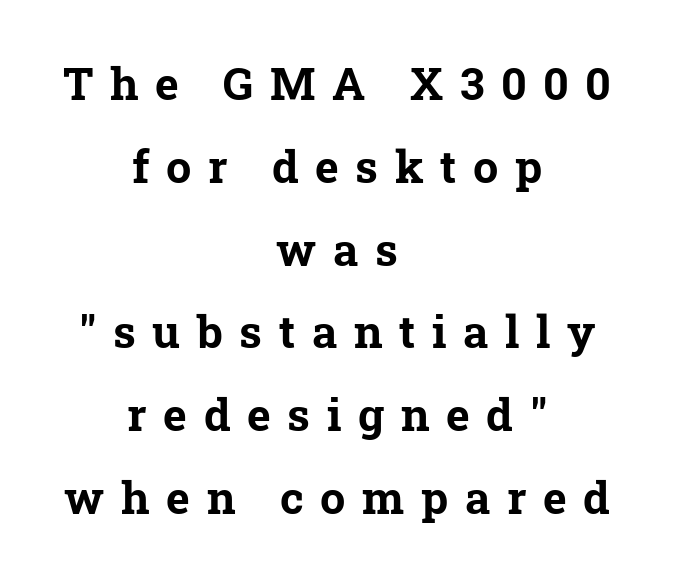
{"serif": "yes", "bold": "yes", "weight": "bold", "width": "normal", "stroke_contrast": "low", "x_height": "medium", "monospaced": "no", "underline": "no", "align": "center", "line_spacing_ratio": 1.84, "letter_spacing": "wide", "letter_spacing_em": 0.37, "glyph_px": 45}
